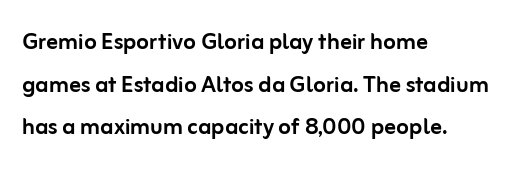
Q: Is the text italic (slanted)? A: No, it is upright.
Q: Is the typeface a serif or a sans-serif typeface? A: Sans-serif.
Q: Is the text underlined? A: No.
Q: How is the paragraph aligned? A: Left-aligned.
Q: Is the spacing between letters normal or unusually wide? A: Normal.
Q: Is the spacing between lines tight, normal or loose? A: Normal.
Q: Width (condensed, normal, or wide)? A: Normal.
Q: Stroke contrast? A: Low.
Q: x-height? A: Medium.
Q: Monospaced? A: No.
